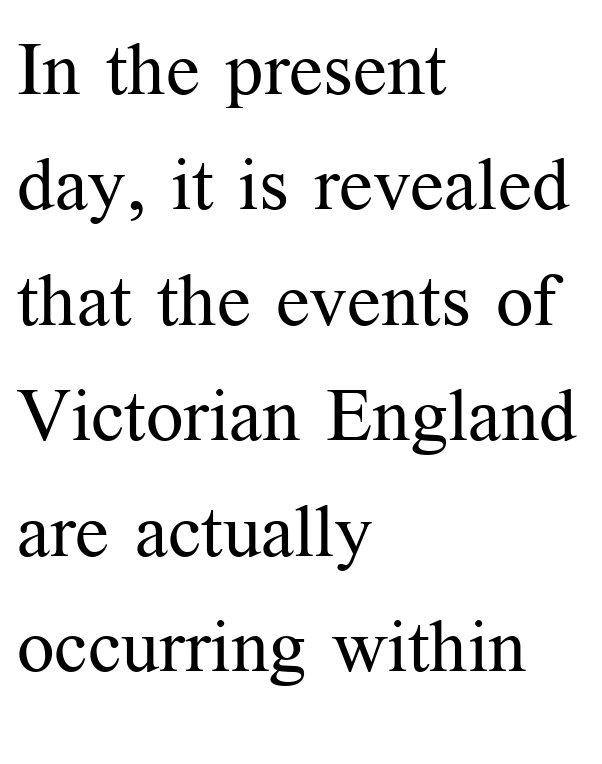
Q: Is the text bold? A: No.
Q: Is the text italic (slanted)? A: No, it is upright.
Q: Is the typeface a serif or a sans-serif typeface? A: Serif.
Q: Is the text underlined? A: No.
Q: How is the paragraph aligned? A: Left-aligned.
Q: Is the spacing between letters normal or unusually wide? A: Normal.
Q: Is the spacing between lines tight, normal or loose? A: Normal.
Q: Width (condensed, normal, or wide)? A: Normal.
Q: Stroke contrast? A: Medium.
Q: x-height? A: Medium.
Q: Monospaced? A: No.
